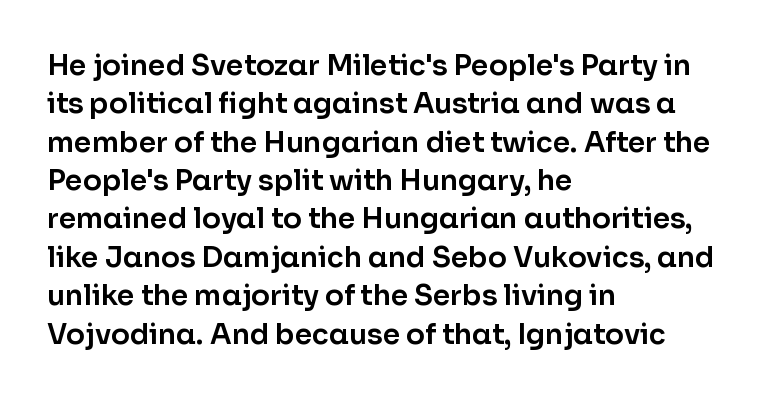
Each letter keeps its own natural width here, so spacing adapts to shape. Just letters on the line, the space beneath them empty. Reading down the column, the eye jumps a familiar distance to each next line. What stands out about the letter spacing? Nothing — it is the standard amount.
